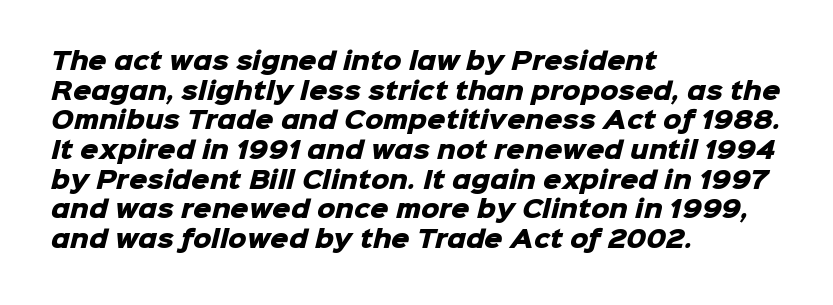
Plain, unruled lines of type. What weight is shown? A full bold with thick strokes. Rows of type keep a routine distance in the vertical direction. Students, note that the glyphs here touch the page at normal intervals. In CSS terms this would be text-align: left.
